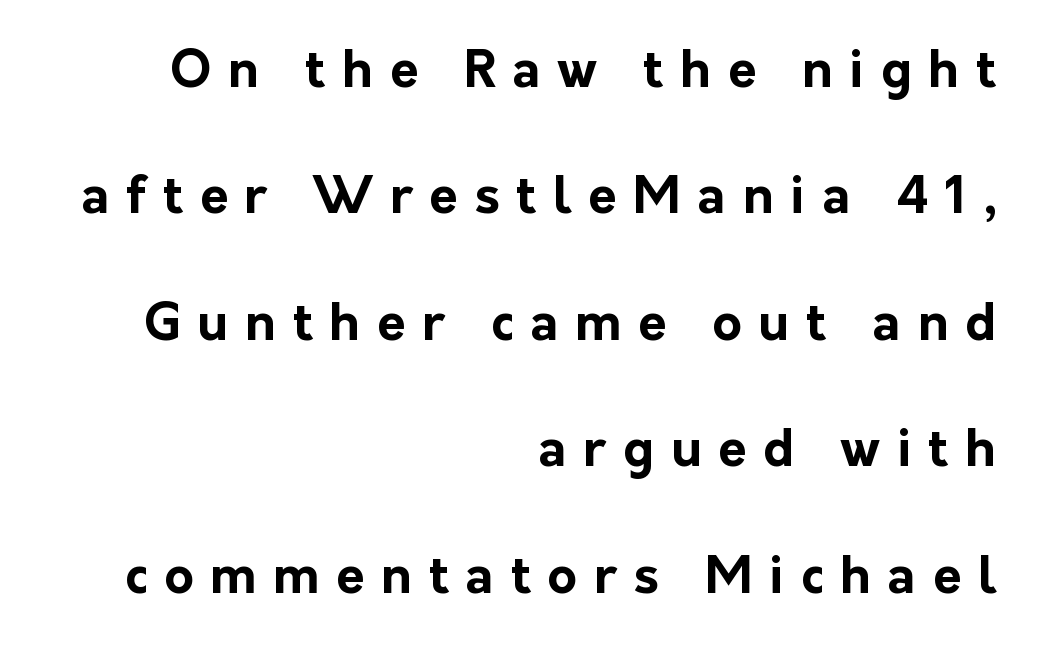
The image shows 51 px bold sans-serif type, upright; set right-aligned, loose line spacing (2.48x), unusually wide letter spacing (+0.33 em), not underlined; low stroke contrast and a medium x-height.
